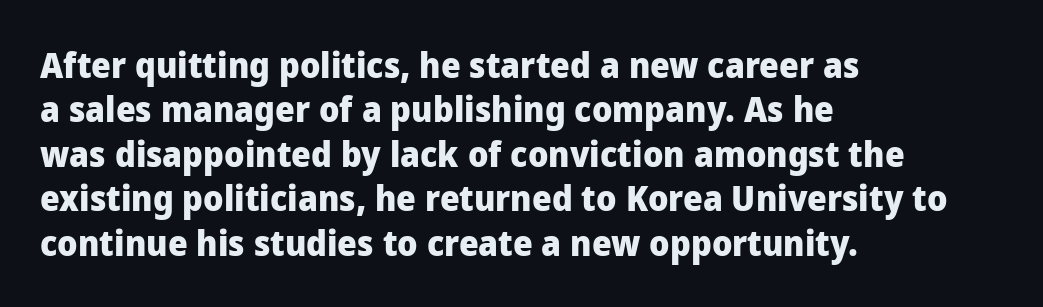
You could call the tracking neutral — neither tight nor loose. The specimen reads as upright at a glance. Does the weight exceed regular? Yes, all the way to bold. Quick note: interline space is typical. Spacing verdict: proportional, widths tailored to each character. A bare baseline throughout the passage.
